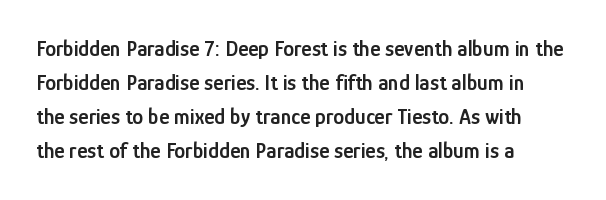
The image shows 22 px text type, upright; set left-aligned, normal line spacing (1.55x), normal letter spacing, not underlined.
